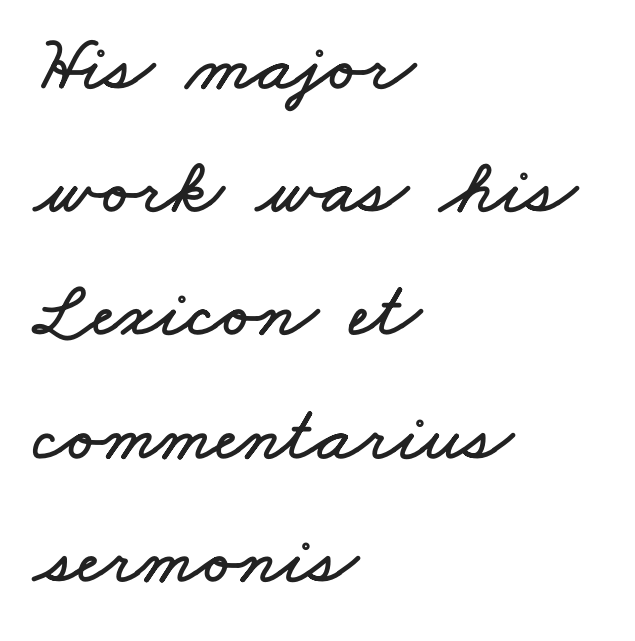
Q: Is the text underlined? A: No.
Q: How is the paragraph aligned? A: Left-aligned.
Q: Is the spacing between letters normal or unusually wide? A: Normal.
Q: Is the spacing between lines tight, normal or loose? A: Normal.
Q: Width (condensed, normal, or wide)? A: Wide.
Q: Stroke contrast? A: Low.
Q: x-height? A: Small.
Q: Monospaced? A: No.
